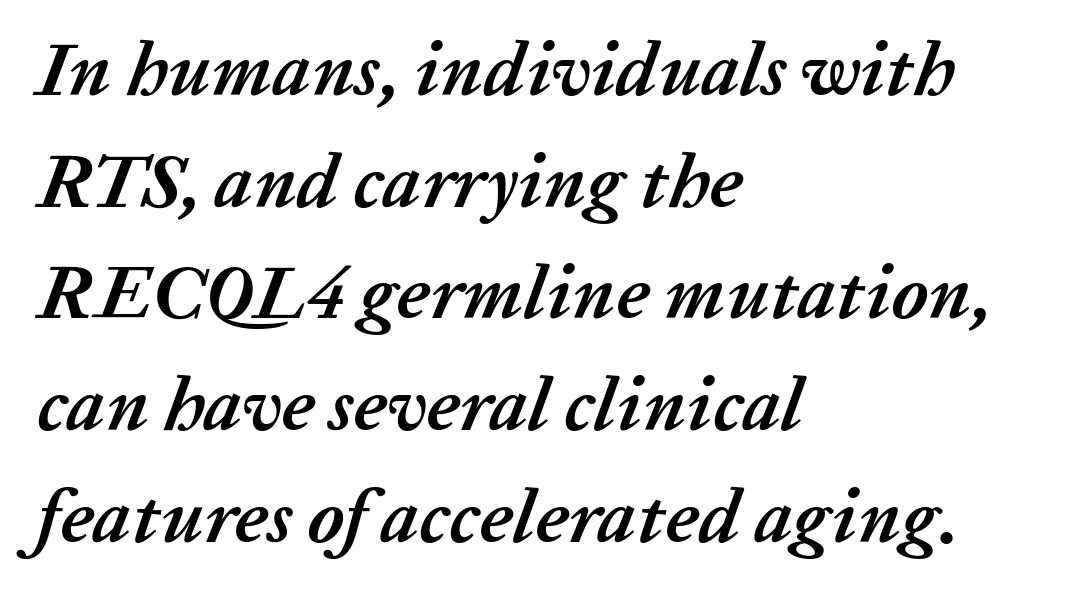
{"italic": "yes", "lean": "right", "slant_degrees": 20, "bold": "yes", "weight": "semibold", "width": "normal", "stroke_contrast": "low", "x_height": "medium", "monospaced": "no", "underline": "no", "align": "left", "line_spacing": "normal", "line_spacing_ratio": 1.47, "letter_spacing": "normal", "letter_spacing_em": 0.0, "glyph_px": 76}
